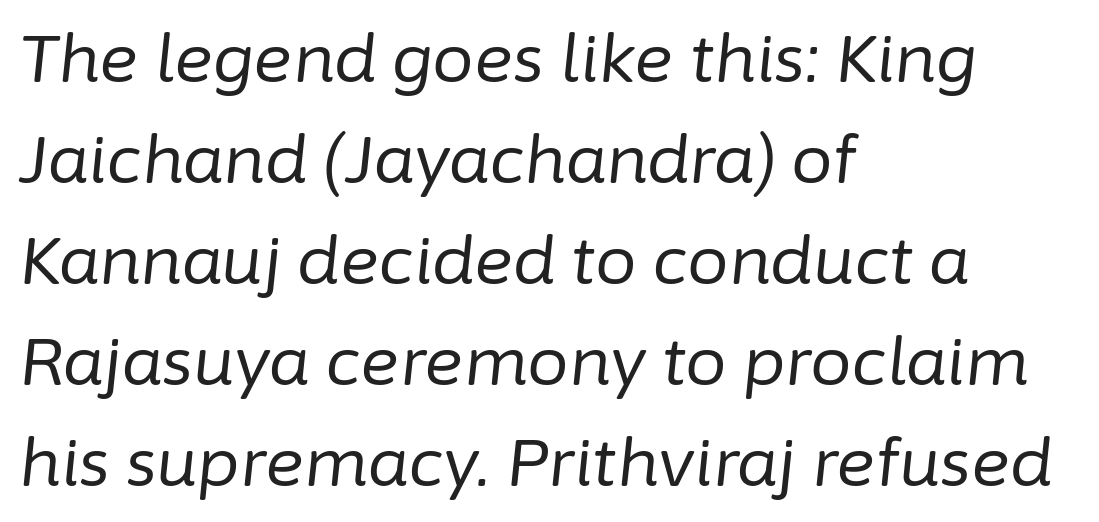
Quick note: italic. Evenly set lines give the paragraph a standard silhouette. Stroke mass is kept to a normal reading level or below. Plain, unruled lines of type. The rendering uses natural spacing where letterforms have individual widths.
